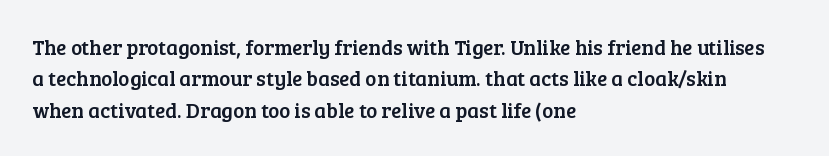
Q: Is the text italic (slanted)? A: No, it is upright.
Q: Is the text underlined? A: No.
Q: How is the paragraph aligned? A: Left-aligned.
Q: Is the spacing between letters normal or unusually wide? A: Normal.
Q: Is the spacing between lines tight, normal or loose? A: Normal.
